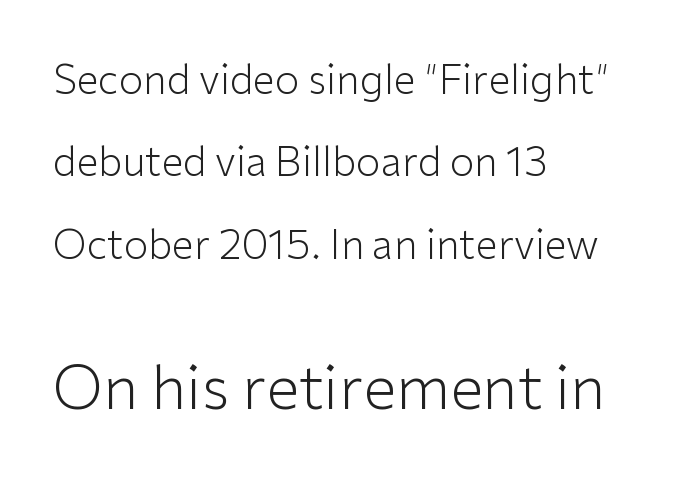
Q: Is the text bold? A: No.
Q: Is the text italic (slanted)? A: No, it is upright.
Q: Is the typeface a serif or a sans-serif typeface? A: Sans-serif.
Q: Is the text underlined? A: No.
Q: How is the paragraph aligned? A: Left-aligned.
Q: Is the spacing between letters normal or unusually wide? A: Normal.
Q: Is the spacing between lines tight, normal or loose? A: Loose.
Q: Which block of text is set in a larger size, the first (top) or the second (bottom)? A: The second (bottom) one.
Q: Width (condensed, normal, or wide)? A: Normal.
Q: Stroke contrast? A: Low.
Q: x-height? A: Medium.
Q: Monospaced? A: No.
